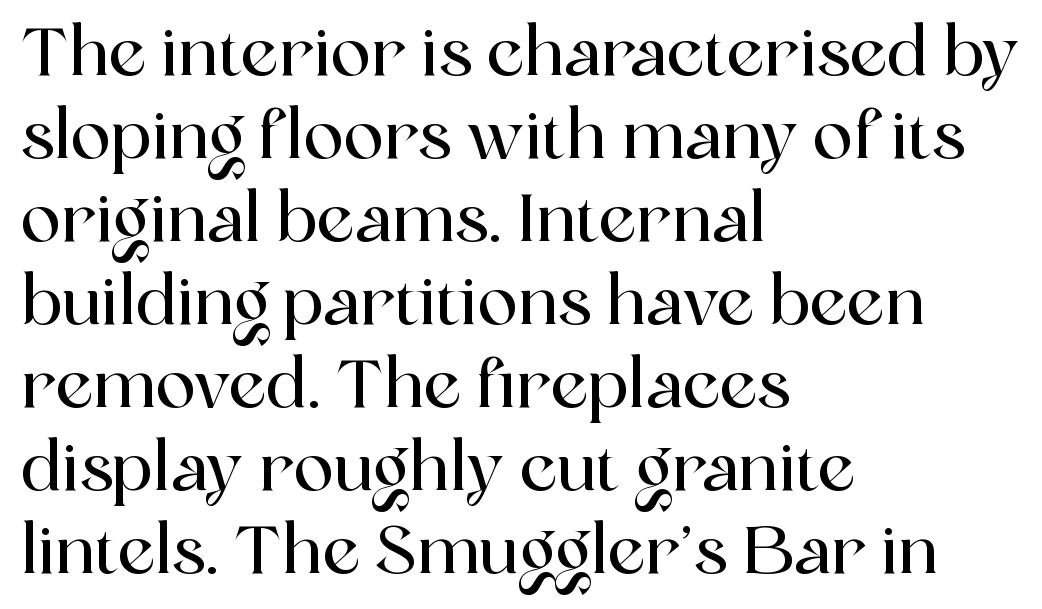
Just letters on the line, the space beneath them empty. Line starts are locked; line ends wander. Look at the tracking — it's just the regular setting, nothing added. Character widths vary here, with narrow letters taking less room than wide ones. Style check: upright.
